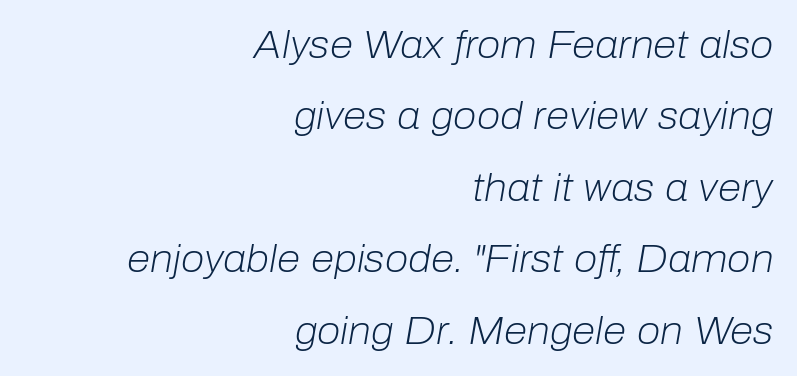
Q: Is the text bold? A: No.
Q: Is the text italic (slanted)? A: Yes, it leans right by about 10 degrees.
Q: Is the text underlined? A: No.
Q: How is the paragraph aligned? A: Right-aligned.
Q: Is the spacing between letters normal or unusually wide? A: Normal.
Q: Width (condensed, normal, or wide)? A: Normal.
Q: Stroke contrast? A: Low.
Q: x-height? A: Medium.
Q: Monospaced? A: No.
